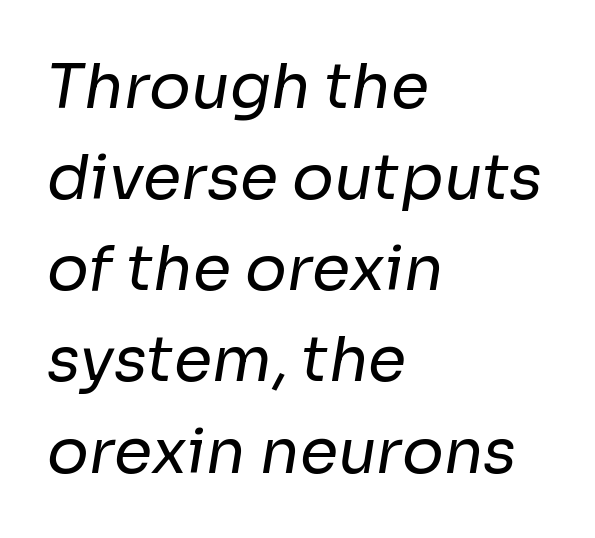
{"serif": "no", "bold": "no", "weight": "regular", "width": "normal", "stroke_contrast": "low", "x_height": "medium", "monospaced": "no", "underline": "no", "align": "left", "line_spacing": "normal", "line_spacing_ratio": 1.47, "letter_spacing": "normal", "letter_spacing_em": 0.0, "glyph_px": 62}
